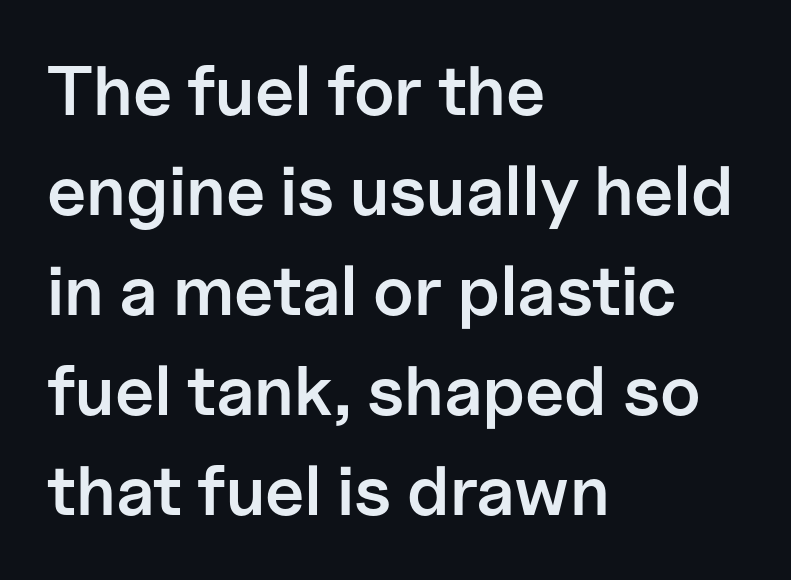
Q: Is the text bold? A: Semi-bold.
Q: Is the text italic (slanted)? A: No, it is upright.
Q: Is the typeface a serif or a sans-serif typeface? A: Sans-serif.
Q: Is the text underlined? A: No.
Q: How is the paragraph aligned? A: Left-aligned.
Q: Is the spacing between letters normal or unusually wide? A: Normal.
Q: Is the spacing between lines tight, normal or loose? A: Normal.
Q: Width (condensed, normal, or wide)? A: Normal.
Q: Stroke contrast? A: Low.
Q: x-height? A: Medium.
Q: Monospaced? A: No.
